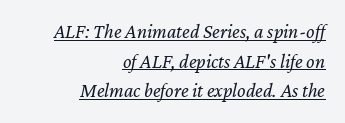
Q: Is the text bold? A: No.
Q: Is the text italic (slanted)? A: Yes, it leans right by about 12 degrees.
Q: Is the text underlined? A: Yes.
Q: How is the paragraph aligned? A: Right-aligned.
Q: Is the spacing between letters normal or unusually wide? A: Normal.
Q: Is the spacing between lines tight, normal or loose? A: Normal.
